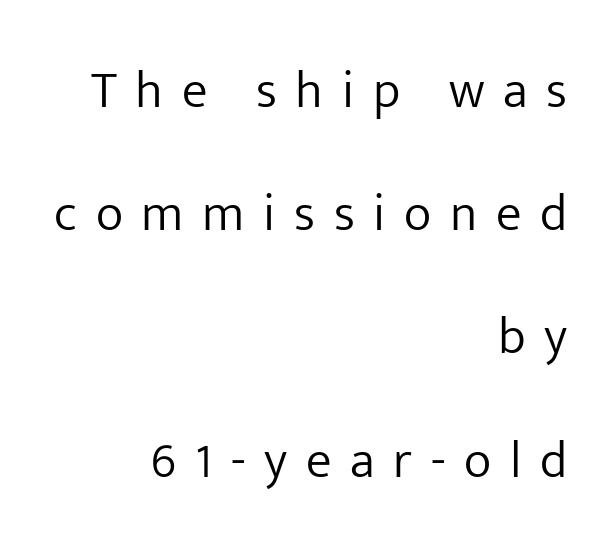
Here the designer chose a conventional face with non-uniform glyph widths. Summary of weight: not heavy and not bold. Serifs: no, the terminals of the letterforms are clean. Someone cranked the tracking dial way up on this one. In terms of posture, this sample is upright.
